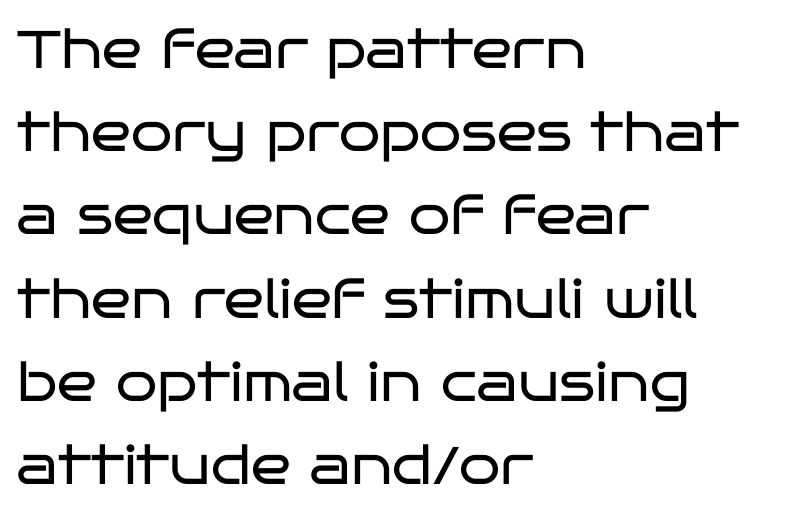
Q: Is the text bold? A: No.
Q: Is the text italic (slanted)? A: No, it is upright.
Q: Is the typeface a serif or a sans-serif typeface? A: Sans-serif.
Q: Is the text underlined? A: No.
Q: How is the paragraph aligned? A: Left-aligned.
Q: Is the spacing between letters normal or unusually wide? A: Normal.
Q: Is the spacing between lines tight, normal or loose? A: Normal.
Q: Width (condensed, normal, or wide)? A: Wide.
Q: Stroke contrast? A: Low.
Q: x-height? A: Large.
Q: Monospaced? A: No.
